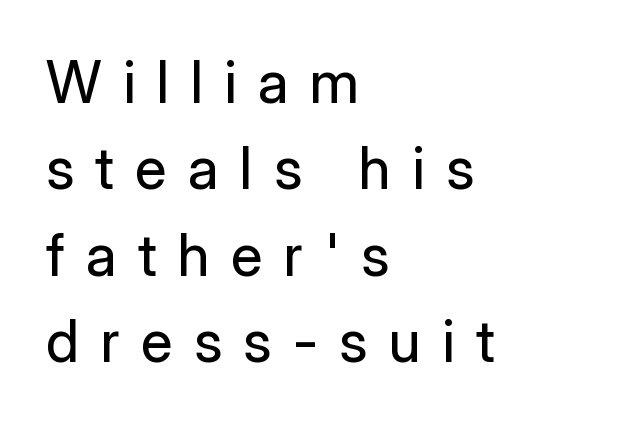
The image shows 58 px regular-weight sans-serif type, upright; set left-aligned, normal line spacing (1.49x), unusually wide letter spacing (+0.37 em), not underlined; low stroke contrast and a medium x-height.
